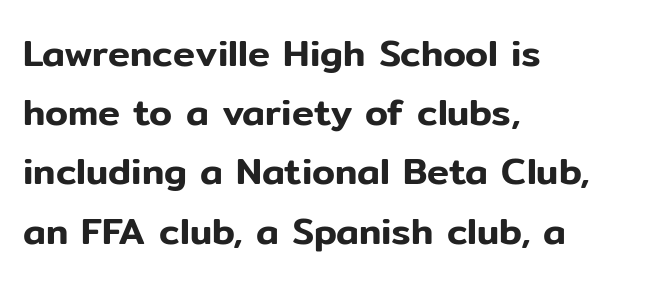
The image shows 37 px sans-serif type, upright; set left-aligned, normal line spacing (1.6x), normal letter spacing, not underlined; low stroke contrast and a medium x-height.
